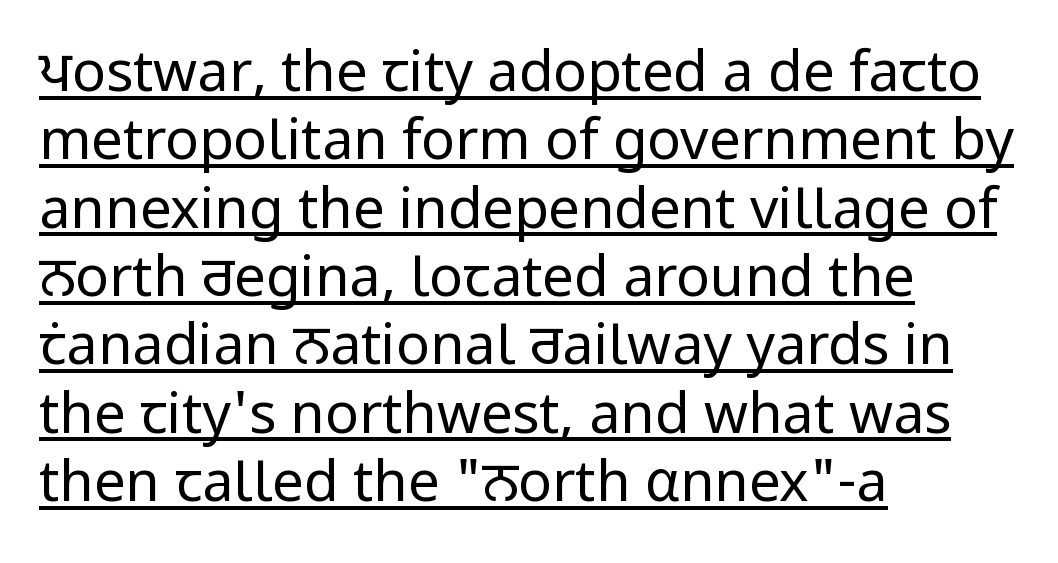
Q: Is the text bold? A: No.
Q: Is the text italic (slanted)? A: No, it is upright.
Q: Is the typeface a serif or a sans-serif typeface? A: Sans-serif.
Q: Is the text underlined? A: Yes.
Q: How is the paragraph aligned? A: Left-aligned.
Q: Is the spacing between letters normal or unusually wide? A: Normal.
Q: Width (condensed, normal, or wide)? A: Normal.
Q: Stroke contrast? A: Low.
Q: x-height? A: Medium.
Q: Monospaced? A: No.
